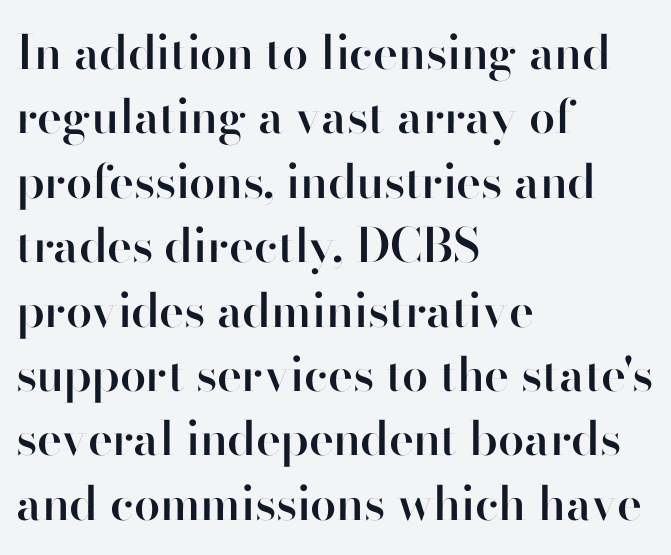
{"serif": "no", "italic": "no", "bold": "semi", "weight": "semibold", "width": "normal", "stroke_contrast": "high", "x_height": "small", "monospaced": "no", "underline": "no", "align": "left", "line_spacing": "normal", "line_spacing_ratio": 1.37, "letter_spacing": "normal", "letter_spacing_em": 0.0, "glyph_px": 47}
